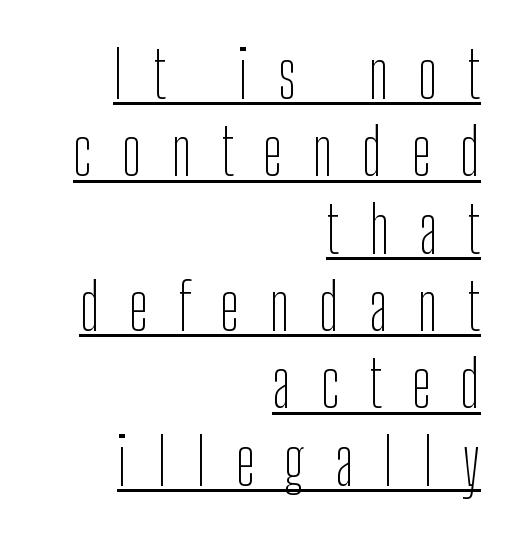
A typesetter would call this proportional, since set widths differ per character. The strokes are not fattened; the text isn't bold. The letterforms stand isolated, each surrounded by extra space. Alignment: flush right. Descenders here cross a horizontal rule under the line. Check where the strokes stop: nothing finishes them off — pure sans.
